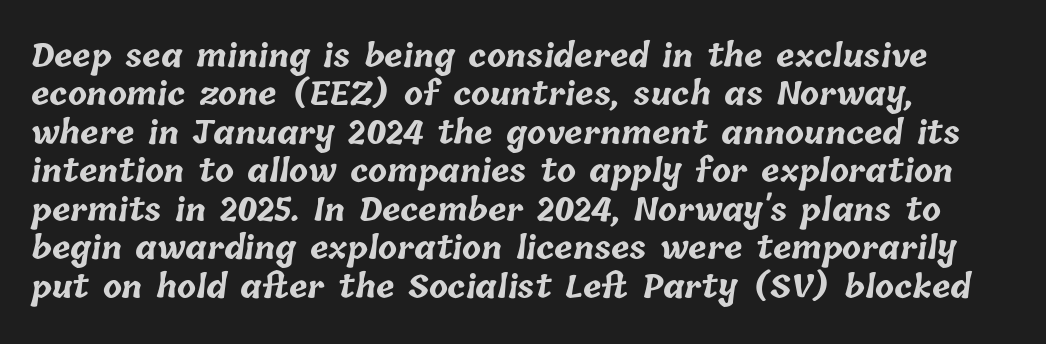
{"bold": "yes", "weight": "bold", "width": "normal", "stroke_contrast": "low", "x_height": "medium", "monospaced": "no", "underline": "no", "align": "left", "line_spacing_ratio": 1.24, "letter_spacing": "normal", "letter_spacing_em": 0.0, "glyph_px": 31}
